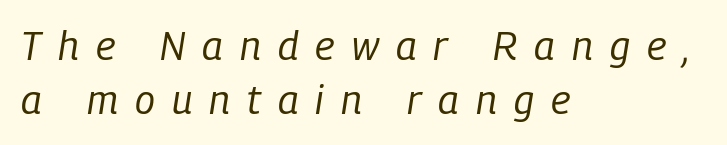
{"italic": "yes", "lean": "right", "slant_degrees": 9, "bold": "no", "weight": "regular", "width": "condensed", "stroke_contrast": "low", "x_height": "medium", "monospaced": "no", "underline": "no", "align": "left", "line_spacing": "normal", "line_spacing_ratio": 1.34, "letter_spacing": "wide", "letter_spacing_em": 0.43, "glyph_px": 40}
